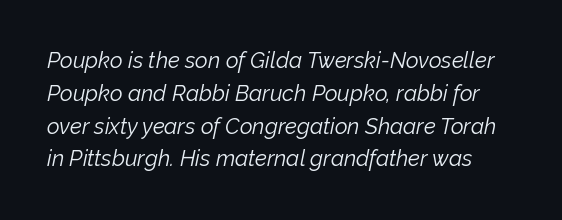
Q: Is the text bold? A: No.
Q: Is the text italic (slanted)? A: Yes, it leans right by about 12 degrees.
Q: Is the text underlined? A: No.
Q: Is the spacing between letters normal or unusually wide? A: Normal.
Q: Is the spacing between lines tight, normal or loose? A: Normal.
